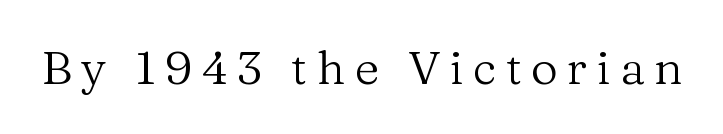
{"serif": "yes", "italic": "no", "bold": "no", "weight": "regular", "width": "normal", "stroke_contrast": "medium", "x_height": "medium", "monospaced": "no", "underline": "no", "letter_spacing": "wide", "letter_spacing_em": 0.2, "glyph_px": 47}
